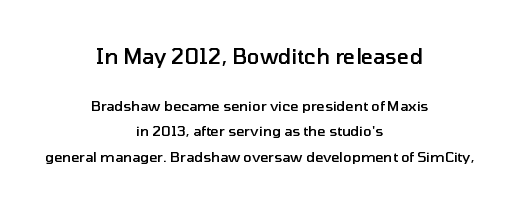
These lines were composed using upright roman letters. Compare the two chunks: the upper has the greater cap height. Underlining? Definitely not there. The letters are semibold — heavier than regular but short of a full bold. The passage is arranged like a title page — every line centered.
